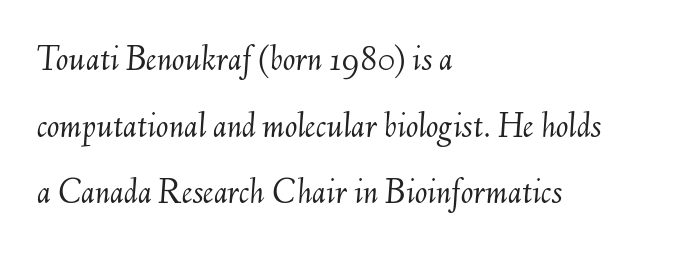
{"italic": "yes", "lean": "right", "slant_degrees": 6, "bold": "no", "weight": "light", "width": "normal", "stroke_contrast": "medium", "x_height": "small", "monospaced": "no", "underline": "no", "align": "left", "line_spacing_ratio": 1.8, "letter_spacing": "normal", "letter_spacing_em": 0.0, "glyph_px": 37}
